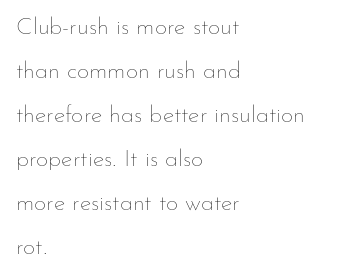
{"italic": "no", "bold": "no", "underline": "no", "align": "left", "line_spacing_ratio": 1.83, "letter_spacing": "normal", "letter_spacing_em": 0.0, "glyph_px": 24}
